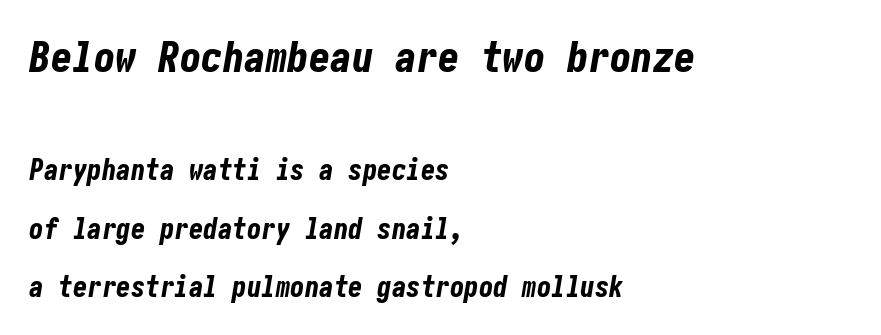
{"italic": "yes", "lean": "right", "slant_degrees": 10, "bold": "yes", "weight": "bold", "width": "condensed", "stroke_contrast": "low", "x_height": "medium", "underline": "no", "align": "left", "line_spacing": "loose", "line_spacing_ratio": 2.03, "letter_spacing": "normal", "letter_spacing_em": 0.0, "larger_block": "first", "size_ratio": 1.48, "glyph_px": 43}
